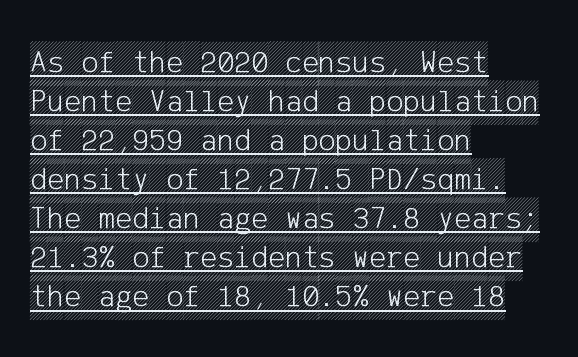
Q: Is the text italic (slanted)? A: No, it is upright.
Q: Is the text underlined? A: Yes.
Q: How is the paragraph aligned? A: Left-aligned.
Q: Is the spacing between letters normal or unusually wide? A: Normal.
Q: Width (condensed, normal, or wide)? A: Condensed.
Q: x-height? A: Large.
